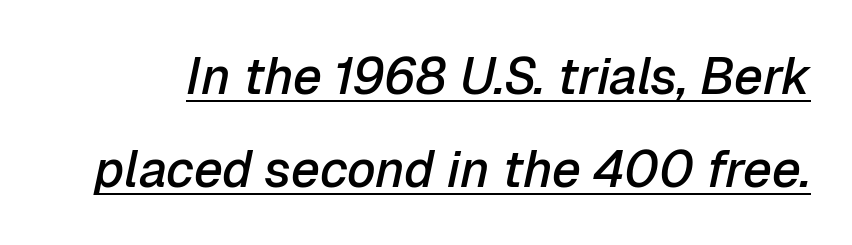
{"italic": "yes", "lean": "right", "slant_degrees": 12, "bold": "semi", "weight": "semibold", "width": "normal", "stroke_contrast": "low", "x_height": "medium", "monospaced": "no", "underline": "yes", "line_spacing_ratio": 1.82, "letter_spacing": "normal", "letter_spacing_em": 0.0, "glyph_px": 51}
